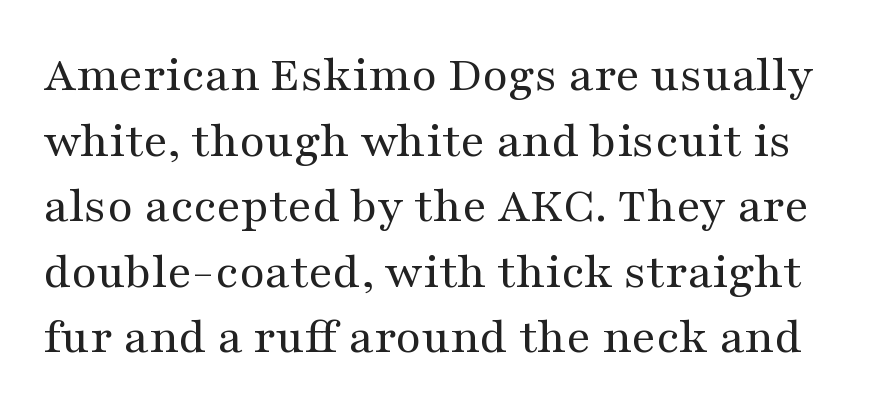
{"serif": "yes", "italic": "no", "bold": "no", "weight": "regular", "width": "wide", "stroke_contrast": "medium", "x_height": "medium", "monospaced": "no", "underline": "no", "line_spacing": "normal", "line_spacing_ratio": 1.26, "letter_spacing": "normal", "letter_spacing_em": 0.0, "glyph_px": 52}
